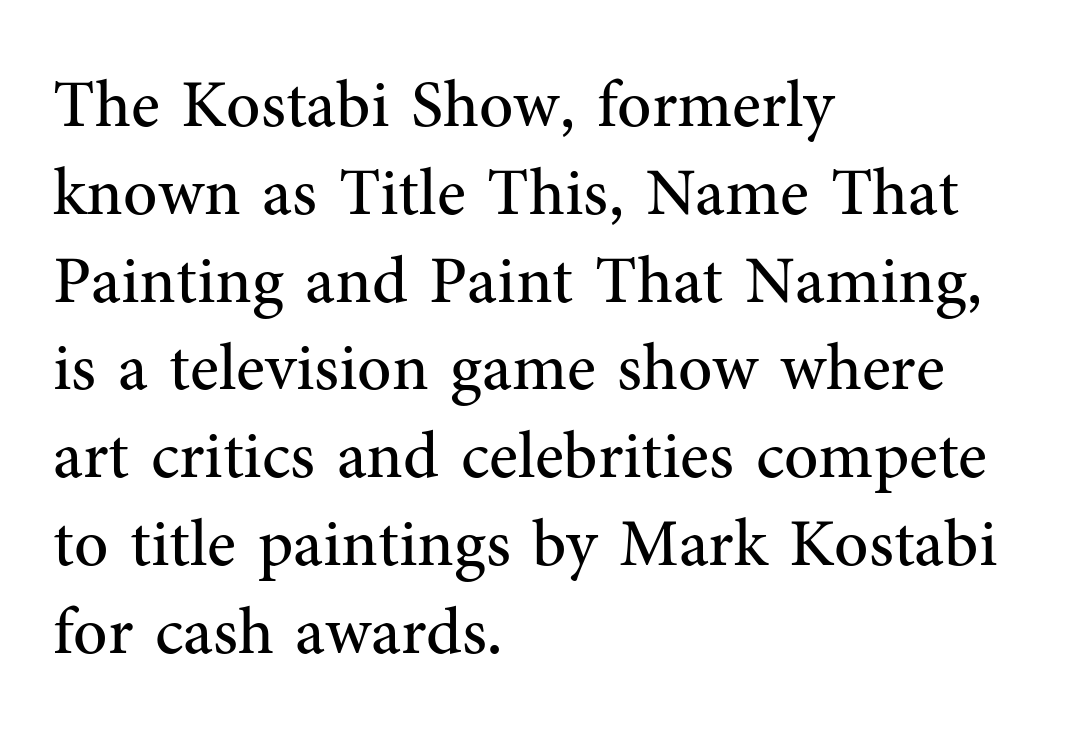
{"serif": "yes", "italic": "no", "bold": "no", "weight": "regular", "width": "normal", "stroke_contrast": "medium", "x_height": "medium", "monospaced": "no", "underline": "no", "align": "left", "line_spacing": "normal", "line_spacing_ratio": 1.31, "letter_spacing": "normal", "letter_spacing_em": 0.0, "glyph_px": 67}
